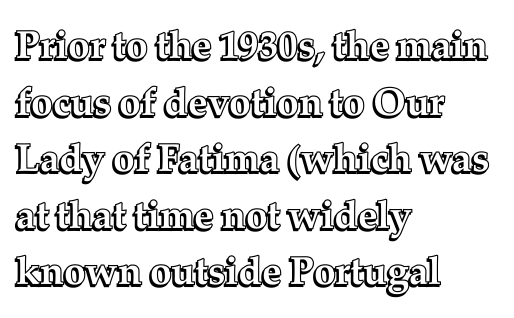
The image shows 39 px text type, upright; set left-aligned, normal line spacing (1.45x), normal letter spacing, not underlined; a medium x-height.
